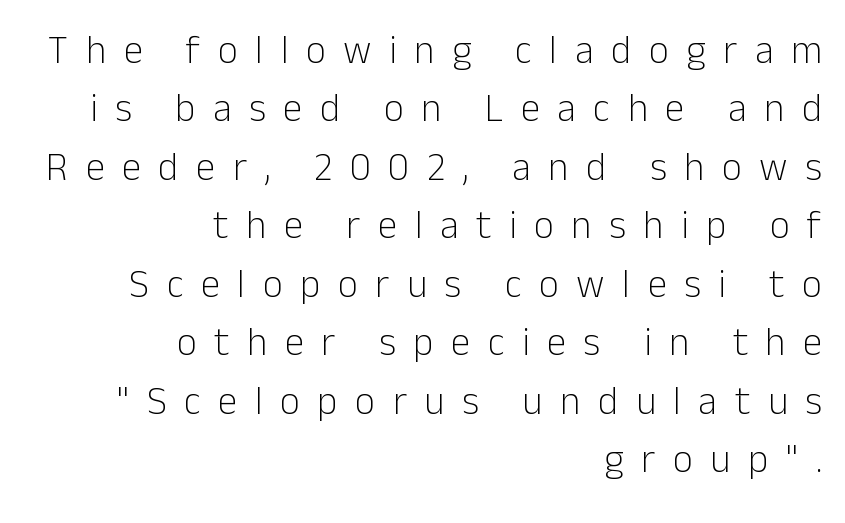
{"serif": "no", "italic": "no", "bold": "no", "weight": "light", "width": "normal", "stroke_contrast": "low", "x_height": "medium", "monospaced": "no", "underline": "no", "align": "right", "line_spacing": "normal", "line_spacing_ratio": 1.5, "letter_spacing": "wide", "letter_spacing_em": 0.45, "glyph_px": 39}
